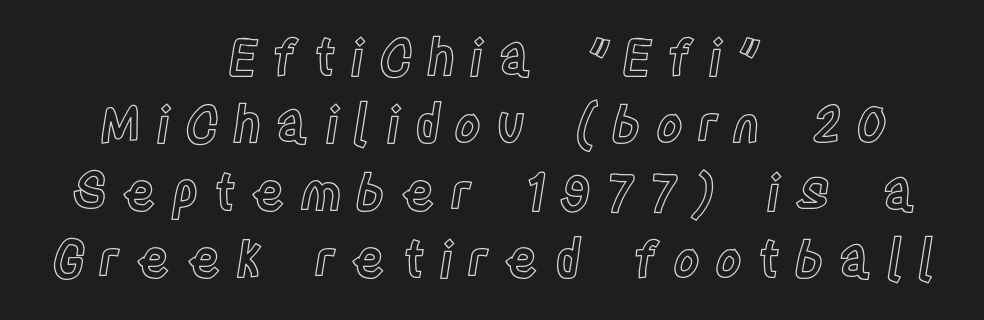
Spacing between characters has been opened up far beyond the box default. The lines in this sample share a center point and differ in where they start and stop. Whoever set this chose a conventional vertical rhythm. A bare baseline throughout the passage.
